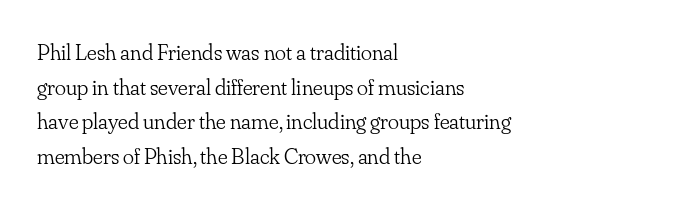
{"italic": "no", "bold": "no", "underline": "no", "align": "left", "line_spacing": "normal", "line_spacing_ratio": 1.51, "letter_spacing": "normal", "letter_spacing_em": 0.0, "glyph_px": 23}
